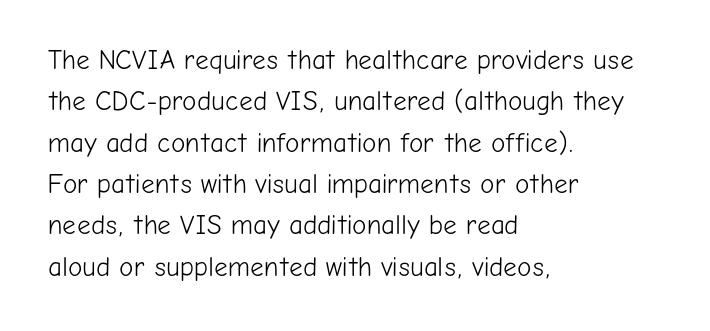
Q: Is the text bold? A: No.
Q: Is the text italic (slanted)? A: No, it is upright.
Q: Is the text underlined? A: No.
Q: How is the paragraph aligned? A: Left-aligned.
Q: Is the spacing between letters normal or unusually wide? A: Normal.
Q: Is the spacing between lines tight, normal or loose? A: Normal.
